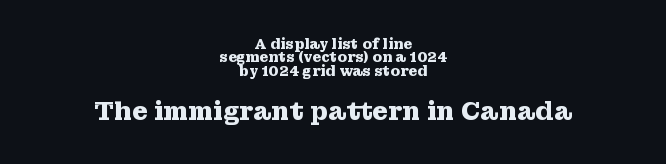
Q: Is the text bold? A: Yes.
Q: Is the text italic (slanted)? A: No, it is upright.
Q: Is the text underlined? A: No.
Q: How is the paragraph aligned? A: Centered.
Q: Is the spacing between letters normal or unusually wide? A: Normal.
Q: Is the spacing between lines tight, normal or loose? A: Tight.
Q: Which block of text is set in a larger size, the first (top) or the second (bottom)? A: The second (bottom) one.
